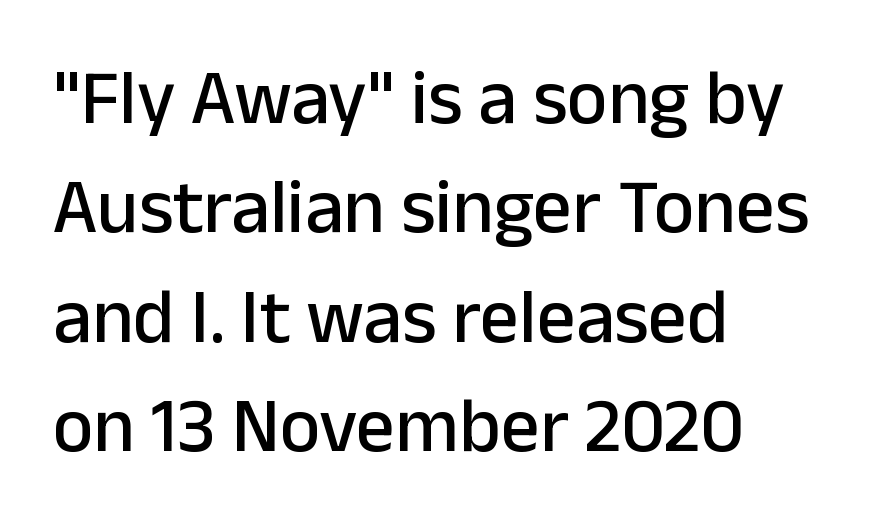
{"serif": "no", "italic": "no", "width": "normal", "stroke_contrast": "low", "x_height": "medium", "monospaced": "no", "underline": "no", "align": "left", "line_spacing": "normal", "line_spacing_ratio": 1.42, "letter_spacing": "normal", "letter_spacing_em": 0.0, "glyph_px": 77}
